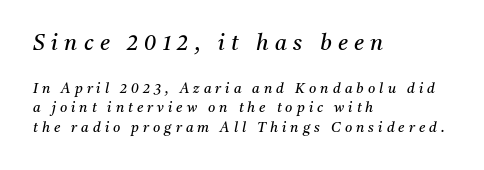
Letters rest on an invisible, unmarked baseline. Style check: oblique. The letterforms stand isolated, each surrounded by extra space. One-word summary of the alignment: left. Nothing heavy about these letters — not bold at all.
